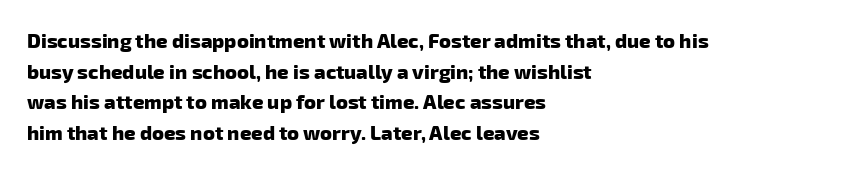
The image shows 20 px bold type; set left-aligned, normal line spacing (1.53x), normal letter spacing, not underlined.
